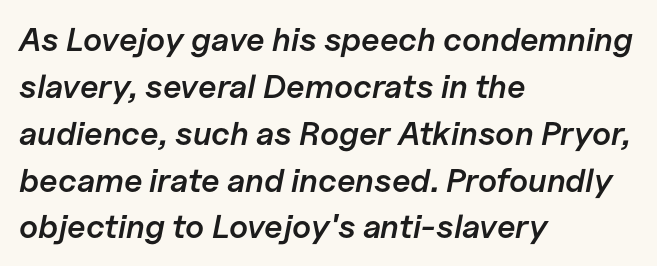
The image shows 33 px semibold type, italic (leaning right); set left-aligned, normal line spacing (1.42x), normal letter spacing, not underlined; low stroke contrast and a medium x-height.
